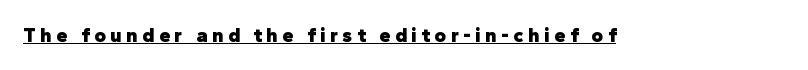
The letters are spread apart with noticeably loose tracking. This sample carries an underscore along the baseline area. Tall strokes in this sample are plumb rather than angled. On the weight axis this lands at bold, roughly 700.
